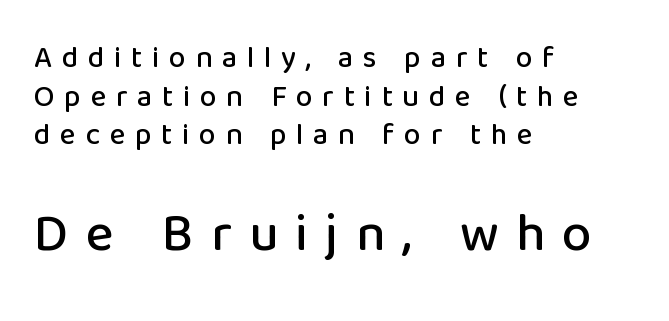
The passage shown is typed in a proportional face where columns would drift. Short note: letters widely spaced. Descenders hang freely into open space. Casual observation: everything's shoved over to the left.
